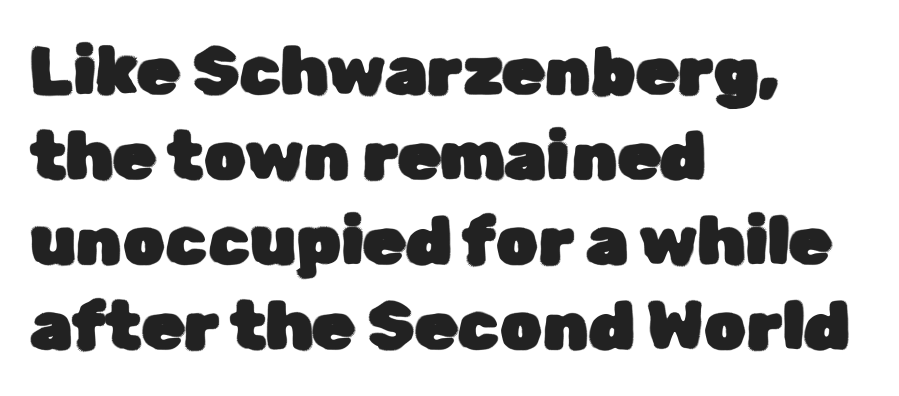
The image shows 68 px sans-serif type, upright; set left-aligned, normal line spacing (1.25x), normal letter spacing, not underlined; low stroke contrast and a medium x-height.
